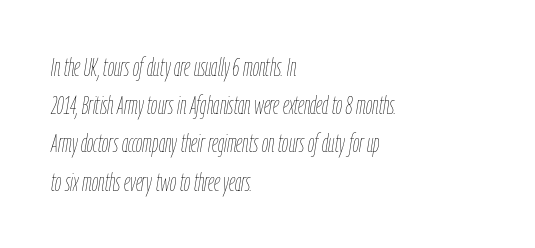
{"italic": "yes", "lean": "right", "slant_degrees": 9, "bold": "no", "underline": "no", "align": "left", "line_spacing": "normal", "line_spacing_ratio": 1.53, "letter_spacing": "normal", "letter_spacing_em": 0.0, "glyph_px": 25}
